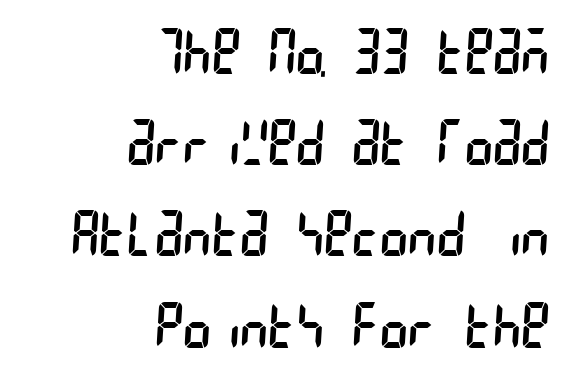
The characters are drawn with everyday or finer stroke widths. Visually the block forms a straight wall on the right and a jagged coastline on the left. The text was rendered using a sans face with plain stroke endings. How would I describe the line gaps? Plain and ordinary. Characters follow at the spacing the type designer built in.
